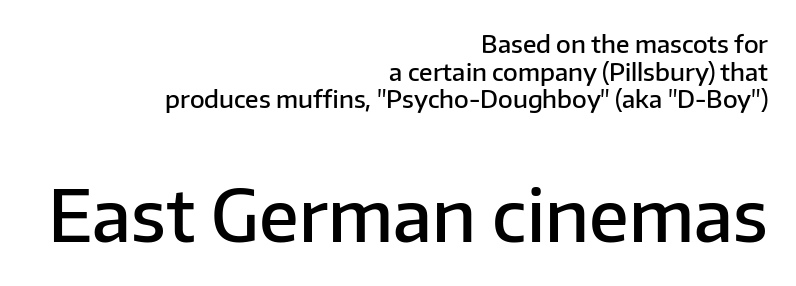
Q: Is the text bold? A: Semi-bold.
Q: Is the text italic (slanted)? A: No, it is upright.
Q: Is the typeface a serif or a sans-serif typeface? A: Sans-serif.
Q: Is the text underlined? A: No.
Q: How is the paragraph aligned? A: Right-aligned.
Q: Is the spacing between letters normal or unusually wide? A: Normal.
Q: Is the spacing between lines tight, normal or loose? A: Tight.
Q: Which block of text is set in a larger size, the first (top) or the second (bottom)? A: The second (bottom) one.
Q: Width (condensed, normal, or wide)? A: Normal.
Q: Stroke contrast? A: Low.
Q: x-height? A: Medium.
Q: Monospaced? A: No.
